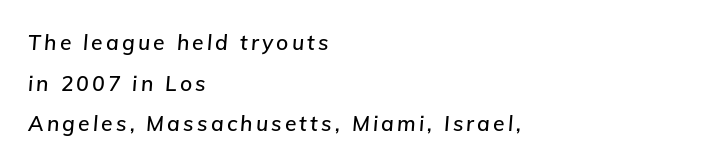
Q: Is the text italic (slanted)? A: Yes, it leans right by about 5 degrees.
Q: Is the text underlined? A: No.
Q: How is the paragraph aligned? A: Left-aligned.
Q: Is the spacing between lines tight, normal or loose? A: Loose.
